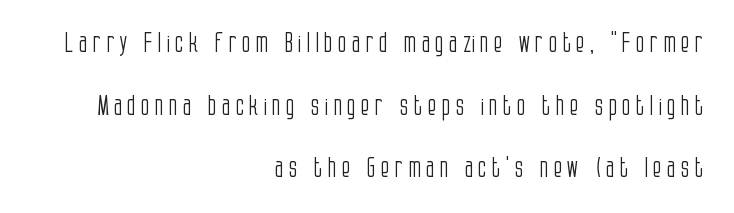
The image shows 27 px text type, upright; set right-aligned, loose line spacing (2.32x), not underlined.
